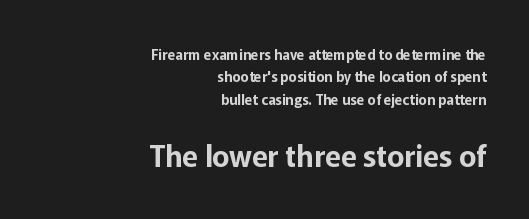
The image shows 29 px sans-serif type, upright; set right-aligned, normal line spacing (1.59x), normal letter spacing, not underlined; the second (bottom) block is 2.07x larger; low stroke contrast and a medium x-height.
